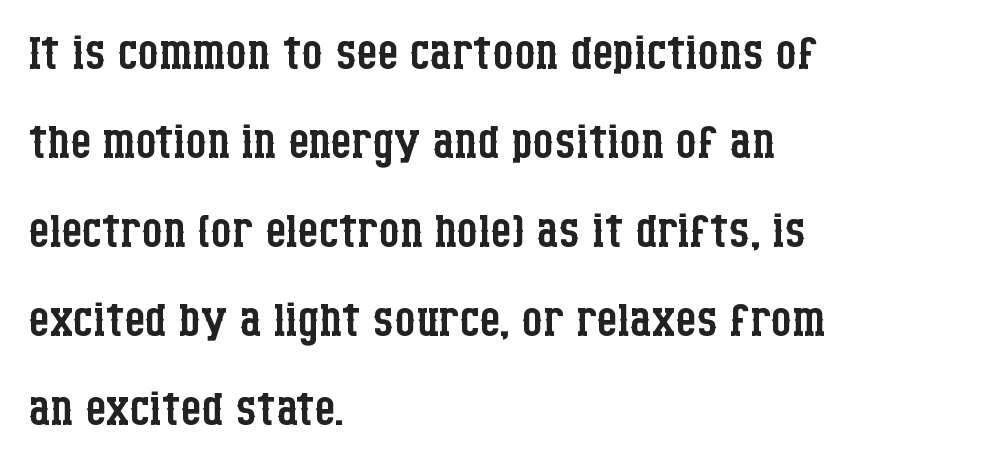
{"serif": "yes", "italic": "no", "bold": "no", "weight": "regular", "width": "condensed", "stroke_contrast": "low", "x_height": "large", "monospaced": "no", "underline": "no", "align": "left", "line_spacing": "normal", "line_spacing_ratio": 1.35, "letter_spacing": "normal", "letter_spacing_em": 0.0, "glyph_px": 66}
